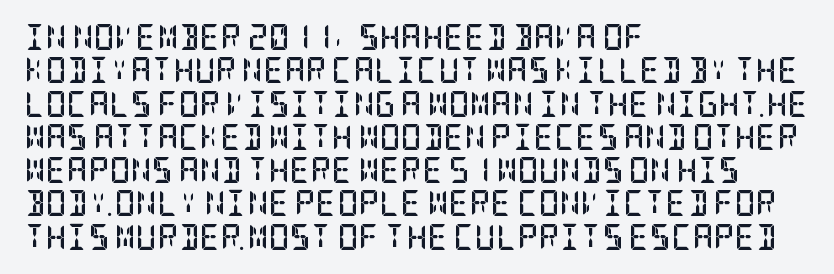
In terms of posture, this sample is upright. Look at the stroke-to-counter ratio: heavy, a bold. Notice how descenders clear the ascenders below comfortably — that's standard leading. The zone under the glyphs is completely vacant. The rendering keeps characters at their native spacing.
